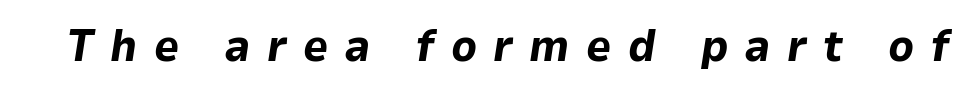
Short note: letters widely spaced. Do the characters align in a grid? No, the font is proportional. This sample uses an oblique cut, with every glyph tilted off the vertical. The foot of each line stays bare and open. Thick stems and heavy bowls — unmistakably bold.
